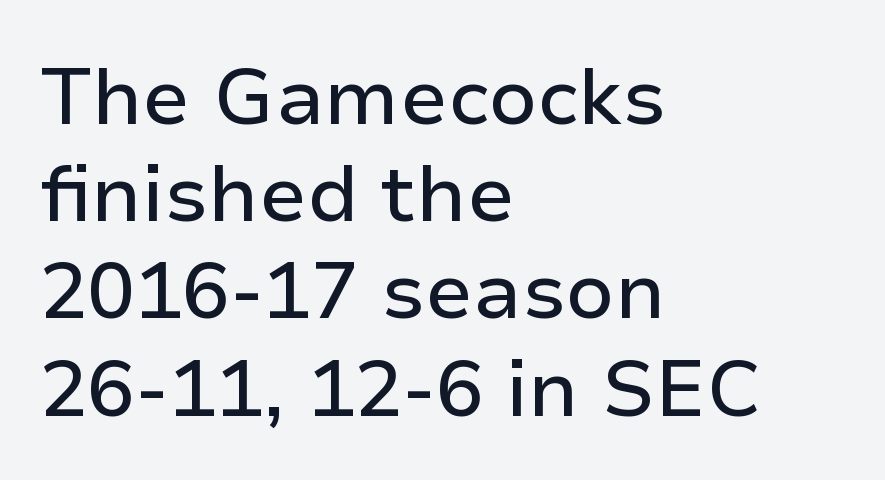
The image shows 79 px sans-serif type, upright; set left-aligned, line spacing 1.23x, normal letter spacing, not underlined; low stroke contrast and a medium x-height.
